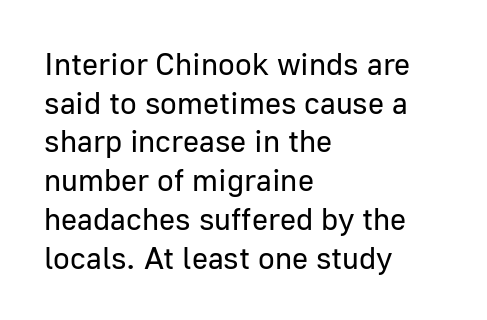
{"serif": "no", "italic": "no", "bold": "no", "weight": "regular", "width": "normal", "stroke_contrast": "low", "x_height": "medium", "monospaced": "no", "underline": "no", "align": "left", "line_spacing": "normal", "line_spacing_ratio": 1.25, "letter_spacing": "normal", "letter_spacing_em": 0.0, "glyph_px": 31}
